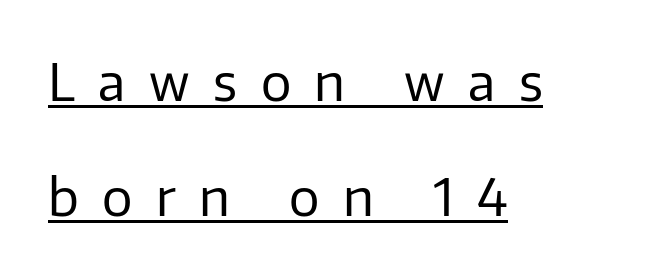
The image shows 51 px regular-weight sans-serif type, upright; set left-aligned, loose line spacing (2.25x), unusually wide letter spacing (+0.46 em), underlined; low stroke contrast and a medium x-height.
